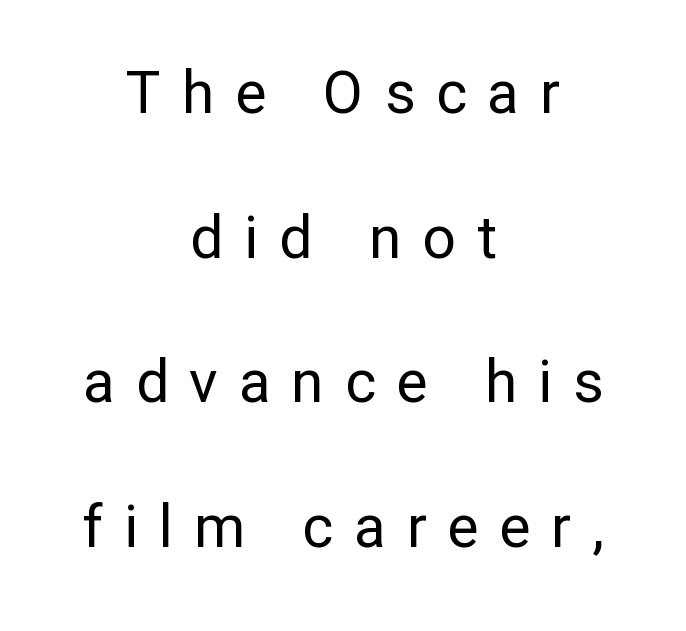
The image shows 59 px regular-weight sans-serif type, upright; set centered, loose line spacing (2.45x), unusually wide letter spacing (+0.35 em), not underlined; low stroke contrast and a medium x-height.
